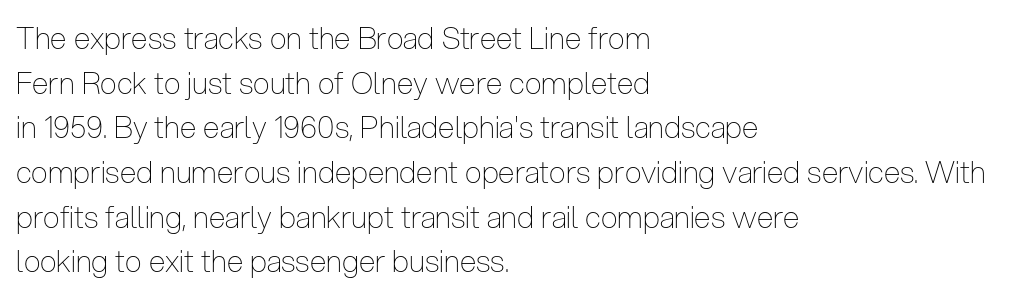
Q: Is the text bold? A: No.
Q: Is the text italic (slanted)? A: No, it is upright.
Q: Is the typeface a serif or a sans-serif typeface? A: Sans-serif.
Q: Is the text underlined? A: No.
Q: How is the paragraph aligned? A: Left-aligned.
Q: Is the spacing between letters normal or unusually wide? A: Normal.
Q: Is the spacing between lines tight, normal or loose? A: Normal.
Q: Width (condensed, normal, or wide)? A: Condensed.
Q: Stroke contrast? A: Low.
Q: x-height? A: Medium.
Q: Monospaced? A: No.
